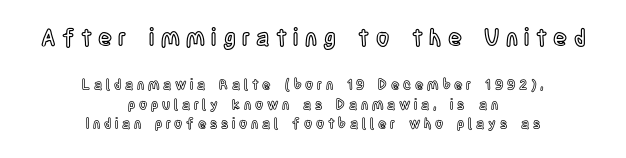
Q: Is the text italic (slanted)? A: No, it is upright.
Q: Is the text underlined? A: No.
Q: How is the paragraph aligned? A: Centered.
Q: Is the spacing between letters normal or unusually wide? A: Unusually wide.
Q: Is the spacing between lines tight, normal or loose? A: Normal.
Q: Which block of text is set in a larger size, the first (top) or the second (bottom)? A: The first (top) one.
